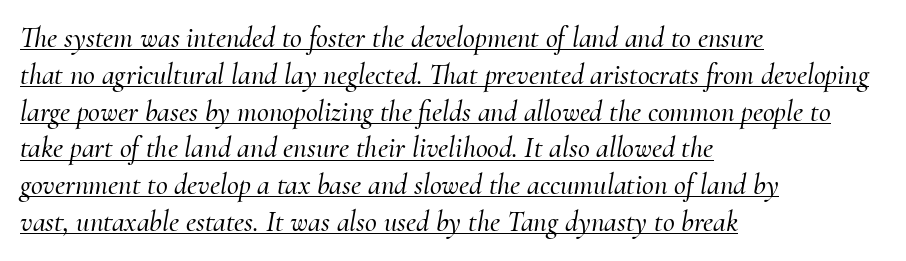
Q: Is the text italic (slanted)? A: Yes, it leans right by about 10 degrees.
Q: Is the typeface a serif or a sans-serif typeface? A: Serif.
Q: Is the text underlined? A: Yes.
Q: How is the paragraph aligned? A: Left-aligned.
Q: Is the spacing between letters normal or unusually wide? A: Normal.
Q: Is the spacing between lines tight, normal or loose? A: Normal.
Q: Width (condensed, normal, or wide)? A: Normal.
Q: Stroke contrast? A: Medium.
Q: x-height? A: Small.
Q: Monospaced? A: No.
